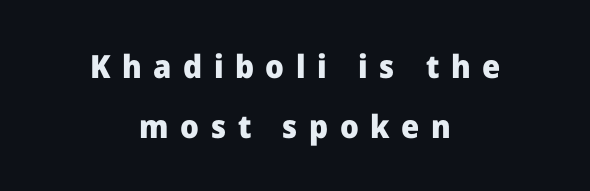
Q: Is the text bold? A: Yes.
Q: Is the text italic (slanted)? A: No, it is upright.
Q: Is the typeface a serif or a sans-serif typeface? A: Sans-serif.
Q: Is the text underlined? A: No.
Q: How is the paragraph aligned? A: Centered.
Q: Is the spacing between letters normal or unusually wide? A: Unusually wide.
Q: Width (condensed, normal, or wide)? A: Normal.
Q: Stroke contrast? A: Low.
Q: x-height? A: Medium.
Q: Monospaced? A: No.
